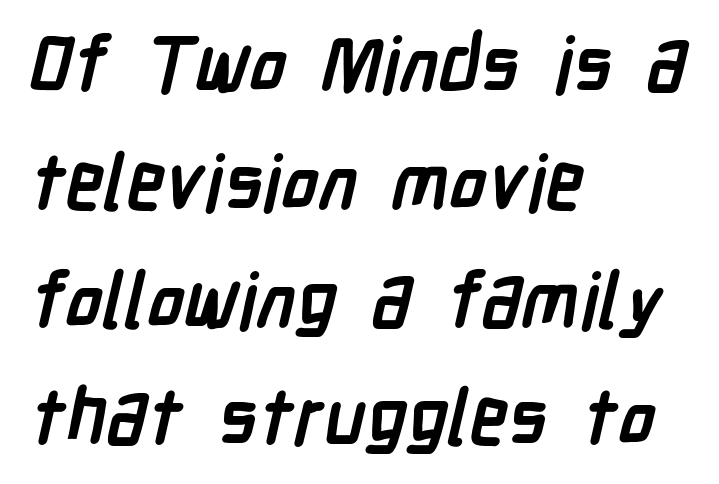
Caption: standard tracking, unaltered. Typographic density is high because the face is bold. Lines of text with bare space underneath. A sans-serif font was chosen for this passage.
